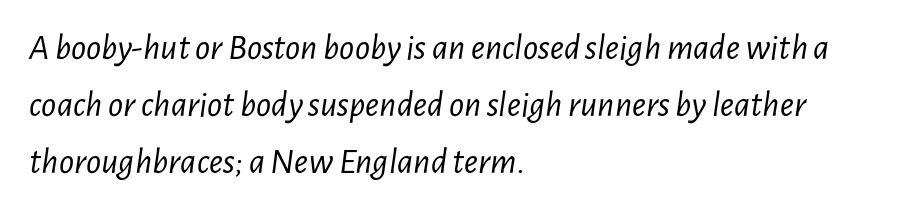
A typesetter would call this proportional, since set widths differ per character. If you measured baseline to baseline, you'd find a middling distance. Each stroke keeps to a modest, everyday thickness or less. In CSS terms this would be text-align: left.
